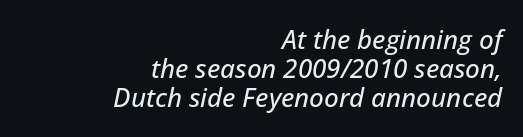
Q: Is the text italic (slanted)? A: Yes, it leans right by about 12 degrees.
Q: Is the text underlined? A: No.
Q: How is the paragraph aligned? A: Right-aligned.
Q: Is the spacing between letters normal or unusually wide? A: Normal.
Q: Is the spacing between lines tight, normal or loose? A: Tight.
